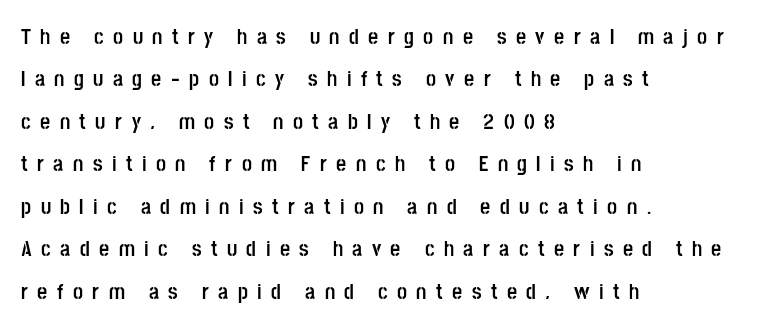
Q: Is the text bold? A: Yes.
Q: Is the text italic (slanted)? A: No, it is upright.
Q: Is the text underlined? A: No.
Q: How is the paragraph aligned? A: Left-aligned.
Q: Is the spacing between letters normal or unusually wide? A: Unusually wide.
Q: Is the spacing between lines tight, normal or loose? A: Loose.
